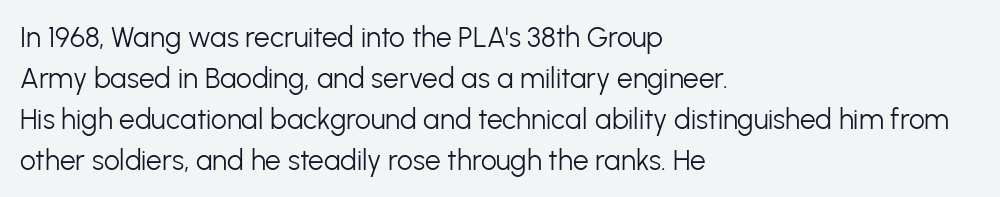
{"serif": "no", "italic": "no", "bold": "no", "weight": "light", "width": "normal", "stroke_contrast": "low", "x_height": "medium", "monospaced": "no", "underline": "no", "align": "left", "line_spacing": "normal", "line_spacing_ratio": 1.46, "letter_spacing": "normal", "letter_spacing_em": 0.0, "glyph_px": 28}
